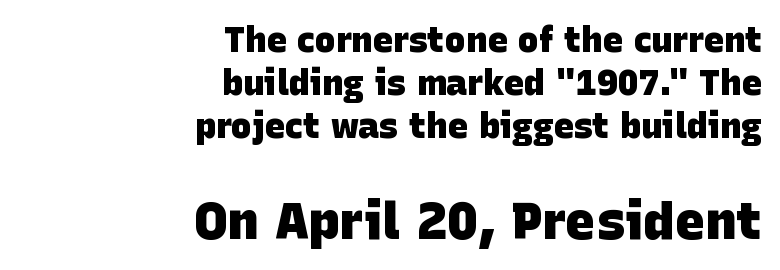
{"serif": "no", "bold": "yes", "weight": "heavy", "width": "normal", "stroke_contrast": "low", "x_height": "large", "monospaced": "no", "underline": "no", "align": "right", "line_spacing_ratio": 1.23, "letter_spacing": "normal", "letter_spacing_em": 0.0, "larger_block": "second", "size_ratio": 1.49, "glyph_px": 52}
